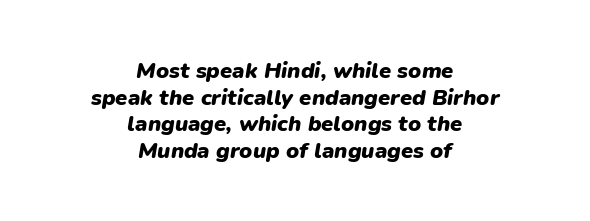
Q: Is the text bold? A: Yes.
Q: Is the text italic (slanted)? A: Yes, it leans right by about 9 degrees.
Q: Is the text underlined? A: No.
Q: How is the paragraph aligned? A: Centered.
Q: Is the spacing between letters normal or unusually wide? A: Normal.
